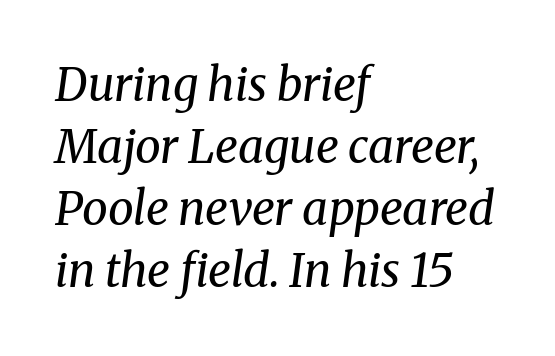
Regarding serifs, this sample has them. The typesetter chose a ragged-right arrangement here. In terms of letterspacing, this is plain default setting. Vertical stems look standard width or narrower in stroke. Type without underlining.
